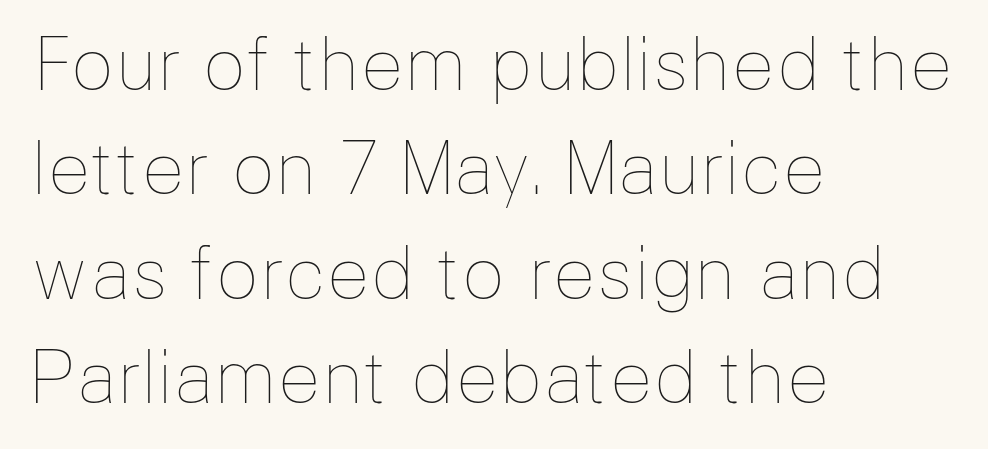
The letters advance in unequal steps, a hallmark of proportional type. The foot of each line stays bare and open. Honestly, the letter spacing is just normal — you wouldn't notice it. This sample uses an upright cut, with every glyph sitting square on the baseline. Stem width sits at or under what a default text font uses.
